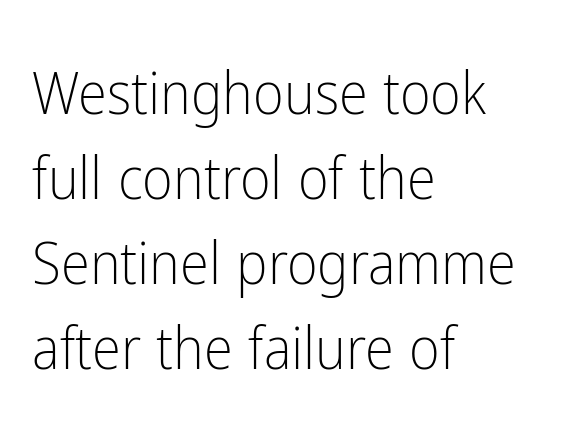
{"serif": "no", "italic": "no", "bold": "no", "weight": "light", "width": "condensed", "stroke_contrast": "low", "x_height": "medium", "monospaced": "no", "underline": "no", "align": "left", "line_spacing": "normal", "line_spacing_ratio": 1.44, "letter_spacing": "normal", "letter_spacing_em": 0.0, "glyph_px": 59}
